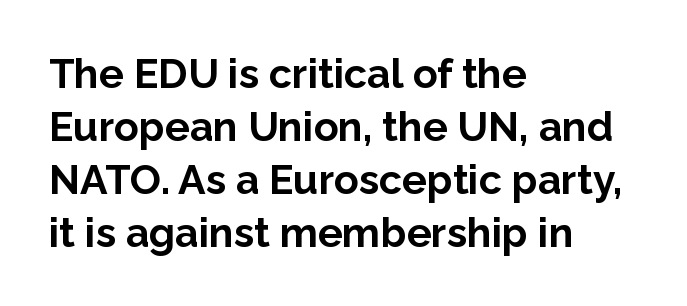
Q: Is the text bold? A: Yes.
Q: Is the text italic (slanted)? A: No, it is upright.
Q: Is the typeface a serif or a sans-serif typeface? A: Sans-serif.
Q: Is the text underlined? A: No.
Q: How is the paragraph aligned? A: Left-aligned.
Q: Is the spacing between letters normal or unusually wide? A: Normal.
Q: Is the spacing between lines tight, normal or loose? A: Normal.
Q: Width (condensed, normal, or wide)? A: Normal.
Q: Stroke contrast? A: Low.
Q: x-height? A: Medium.
Q: Monospaced? A: No.
